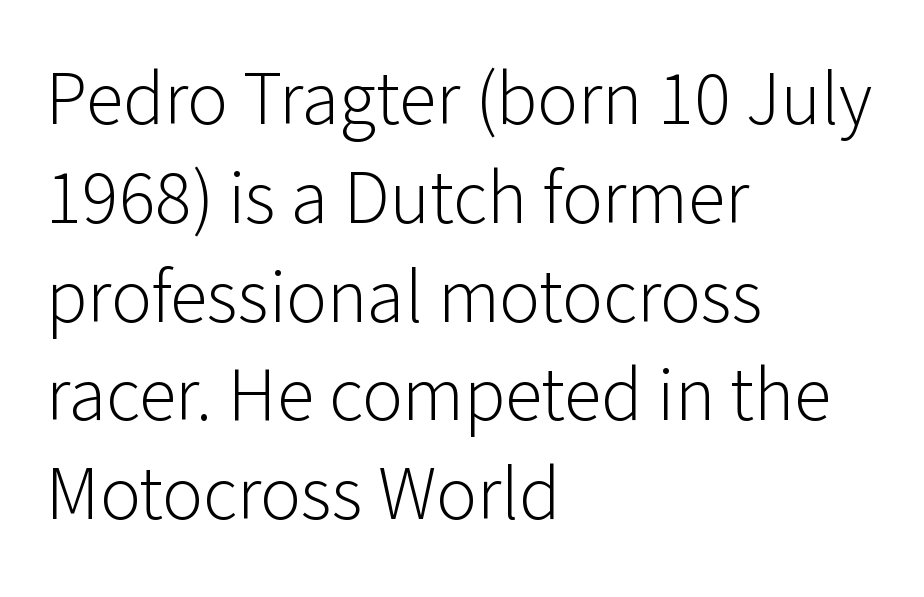
Normally led — the rows are evenly, conventionally spaced. These lines were composed using upright roman letters. Horizontal alignment here is leftward, the default for most running prose. Honestly, there is no underline to notice here at all. Caption: face not bold, strokes unweighted. A sans-serif font was chosen for this passage.
